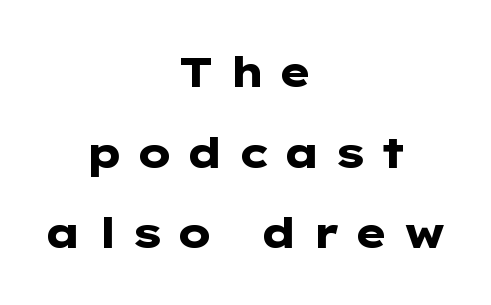
{"serif": "no", "italic": "no", "bold": "yes", "weight": "heavy", "width": "wide", "stroke_contrast": "low", "x_height": "medium", "monospaced": "no", "underline": "no", "align": "center", "line_spacing": "loose", "line_spacing_ratio": 1.92, "letter_spacing": "wide", "letter_spacing_em": 0.33, "glyph_px": 42}
